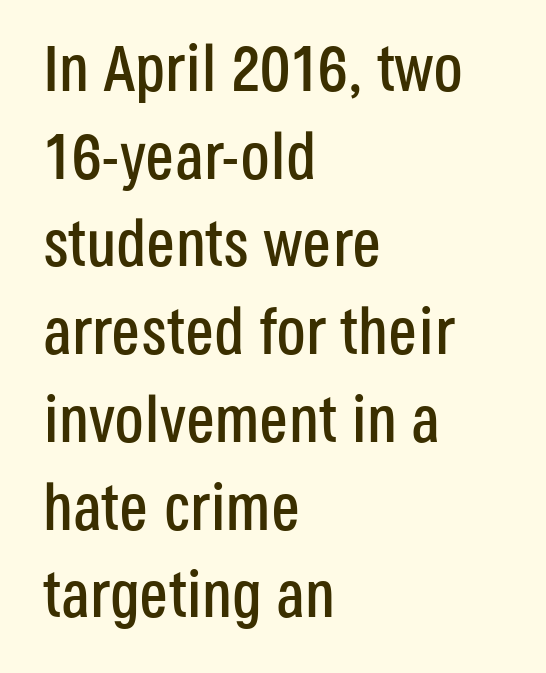
Q: Is the text italic (slanted)? A: No, it is upright.
Q: Is the typeface a serif or a sans-serif typeface? A: Sans-serif.
Q: Is the text underlined? A: No.
Q: How is the paragraph aligned? A: Left-aligned.
Q: Is the spacing between letters normal or unusually wide? A: Normal.
Q: Is the spacing between lines tight, normal or loose? A: Normal.
Q: Width (condensed, normal, or wide)? A: Condensed.
Q: Stroke contrast? A: Low.
Q: x-height? A: Large.
Q: Monospaced? A: No.
